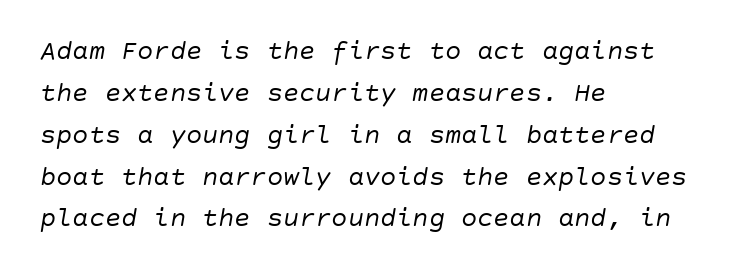
The image shows 27 px text type, italic (leaning right); set left-aligned, normal line spacing (1.55x), normal letter spacing, not underlined.
